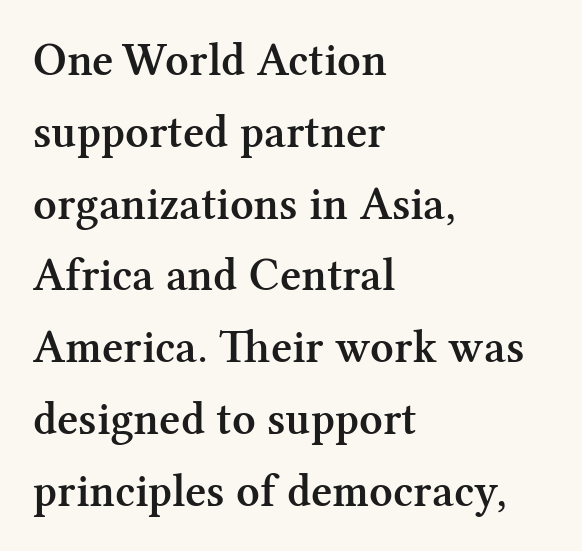
The passage shown stacks its lines at a standard gap. Regarding serifs, this sample has them. The font's upright variant was chosen for this text. Looks like regular typesetting: each glyph gets only the width it needs. Typographic density is moderately raised because the face is semibold.
